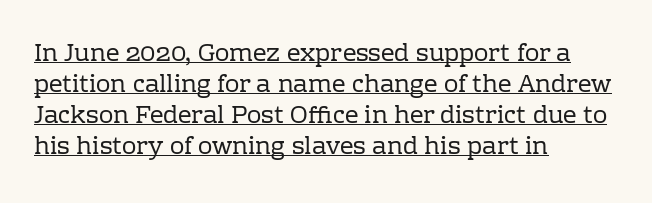
The image shows 24 px text type, upright; set left-aligned, normal line spacing (1.29x), normal letter spacing, underlined.
